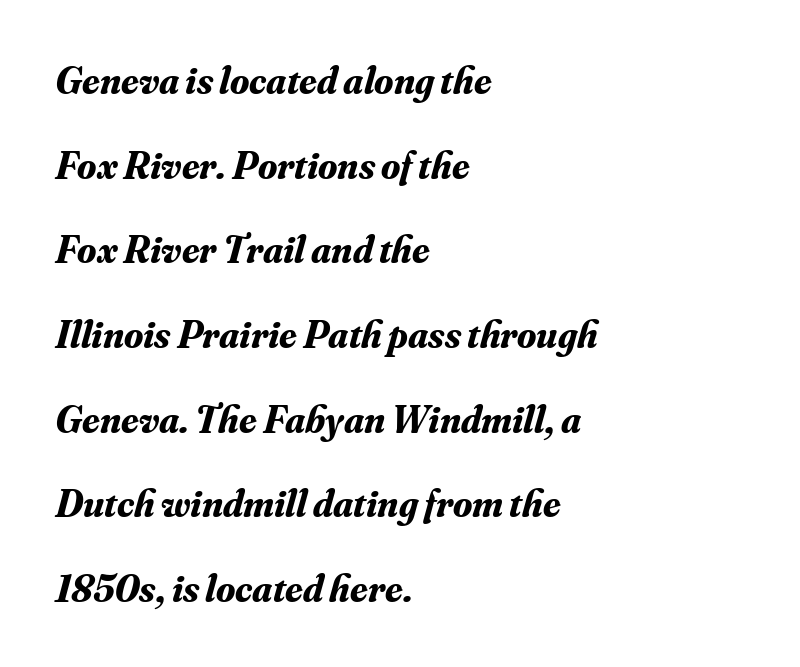
Q: Is the text bold? A: Yes.
Q: Is the text italic (slanted)? A: Yes, it leans right by about 16 degrees.
Q: Is the typeface a serif or a sans-serif typeface? A: Serif.
Q: Is the text underlined? A: No.
Q: How is the paragraph aligned? A: Left-aligned.
Q: Is the spacing between letters normal or unusually wide? A: Normal.
Q: Is the spacing between lines tight, normal or loose? A: Loose.
Q: Width (condensed, normal, or wide)? A: Normal.
Q: Stroke contrast? A: Medium.
Q: x-height? A: Small.
Q: Monospaced? A: No.
